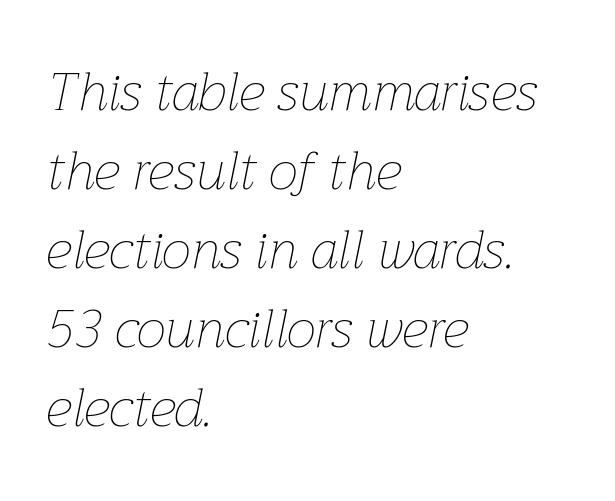
In terms of posture, this sample is oblique. Honestly, the row spacing looks completely unremarkable. Nobody drew a line under any word here. Proportional: the letters do not fall into vertical columns.
